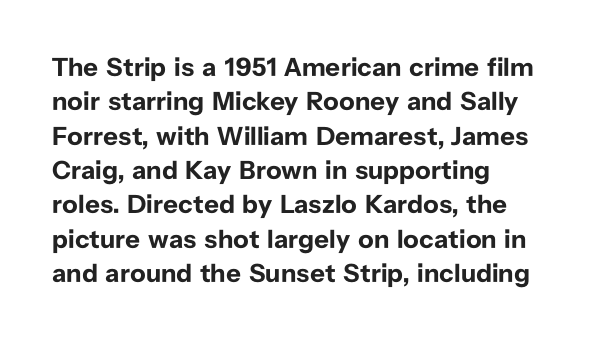
Q: Is the text bold? A: Yes.
Q: Is the text italic (slanted)? A: No, it is upright.
Q: Is the text underlined? A: No.
Q: How is the paragraph aligned? A: Left-aligned.
Q: Is the spacing between letters normal or unusually wide? A: Normal.
Q: Is the spacing between lines tight, normal or loose? A: Normal.
